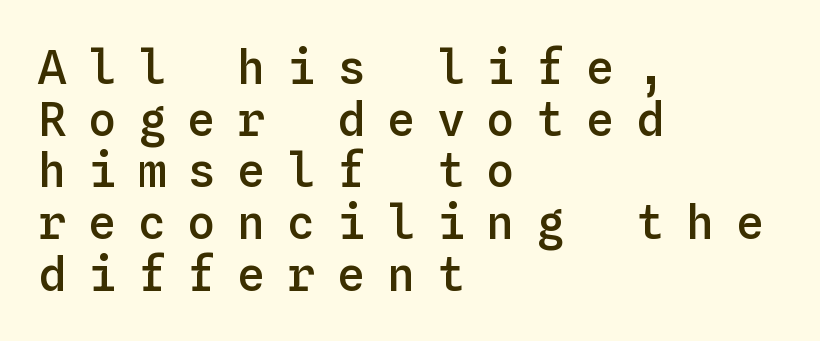
{"italic": "no", "bold": "semi", "weight": "semibold", "width": "normal", "stroke_contrast": "low", "x_height": "medium", "monospaced": "yes", "underline": "no", "align": "left", "line_spacing": "tight", "line_spacing_ratio": 1.1, "letter_spacing": "wide", "letter_spacing_em": 0.46, "glyph_px": 47}
